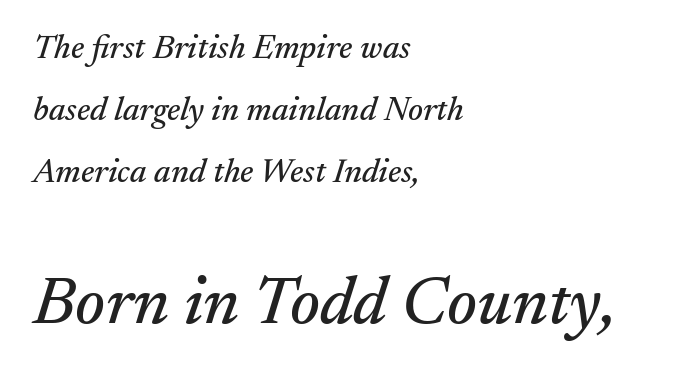
The image shows 68 px serif type, italic (leaning right); set left-aligned, line spacing 1.82x, normal letter spacing, not underlined; the second (bottom) block is 2.0x larger; medium stroke contrast and a small x-height.
